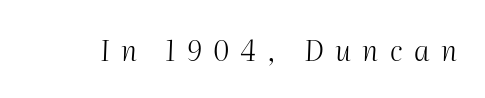
Q: Is the text bold? A: No.
Q: Is the text italic (slanted)? A: Yes, it leans right by about 2 degrees.
Q: Is the text underlined? A: No.
Q: Is the spacing between letters normal or unusually wide? A: Unusually wide.
Q: Width (condensed, normal, or wide)? A: Normal.
Q: Stroke contrast? A: Medium.
Q: x-height? A: Medium.
Q: Monospaced? A: No.
